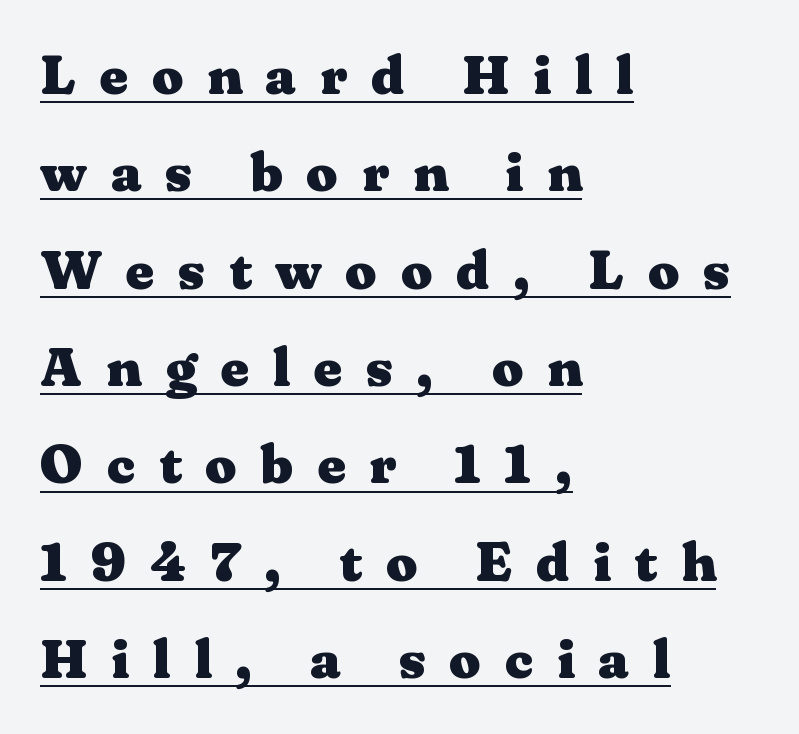
Look at the stroke-to-counter ratio: heavy, a bold. What stands out about the letter spacing? Its width — letters are far apart. Nope, not italic — everything's standing straight. What kind of face is this? One with serifs.
